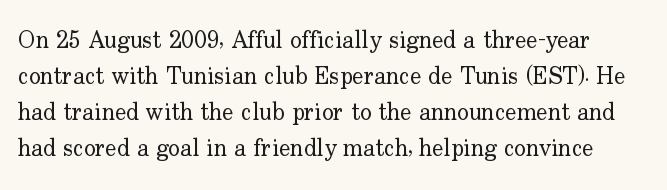
Q: Is the text bold? A: No.
Q: Is the text italic (slanted)? A: No, it is upright.
Q: Is the text underlined? A: No.
Q: Is the spacing between letters normal or unusually wide? A: Normal.
Q: Is the spacing between lines tight, normal or loose? A: Normal.
